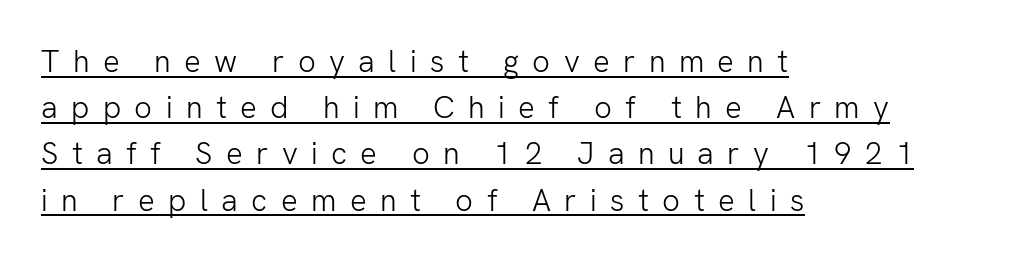
{"serif": "no", "italic": "no", "bold": "no", "weight": "light", "width": "normal", "stroke_contrast": "low", "x_height": "medium", "monospaced": "no", "underline": "yes", "align": "left", "line_spacing": "normal", "line_spacing_ratio": 1.49, "letter_spacing": "wide", "letter_spacing_em": 0.43, "glyph_px": 31}
